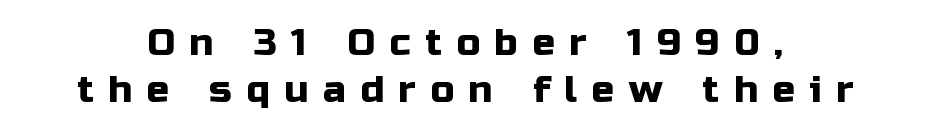
Only glyphs here, with clear space below each row. Examine the stroke ends and you'll find no serifs. The face used here is rendered with a markedly widened letterfit. This sample uses an upright cut, with every glyph sitting square on the baseline.
